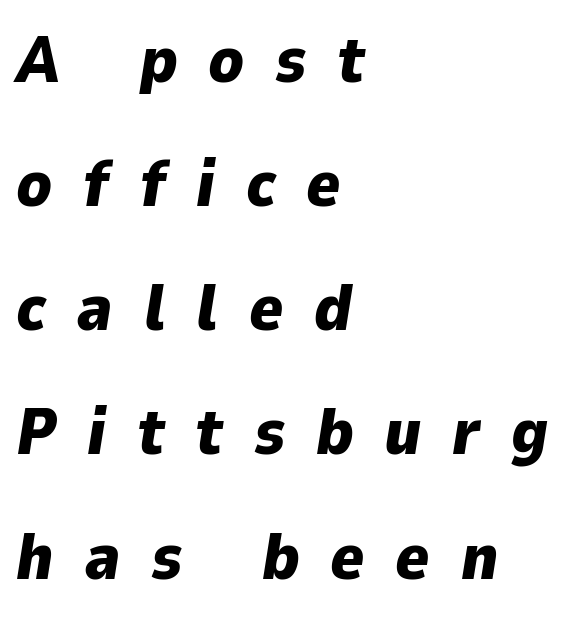
{"italic": "yes", "lean": "right", "slant_degrees": 9, "bold": "yes", "weight": "heavy", "width": "normal", "stroke_contrast": "low", "x_height": "medium", "monospaced": "no", "underline": "no", "align": "left", "line_spacing": "loose", "line_spacing_ratio": 1.91, "letter_spacing": "wide", "letter_spacing_em": 0.47, "glyph_px": 65}
